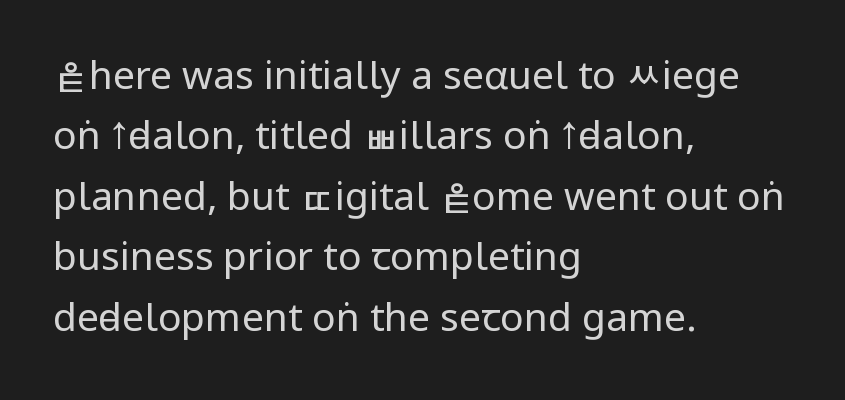
The image shows 39 px regular-weight, condensed sans-serif type, upright; set left-aligned, normal line spacing (1.55x), normal letter spacing, not underlined; low stroke contrast.
